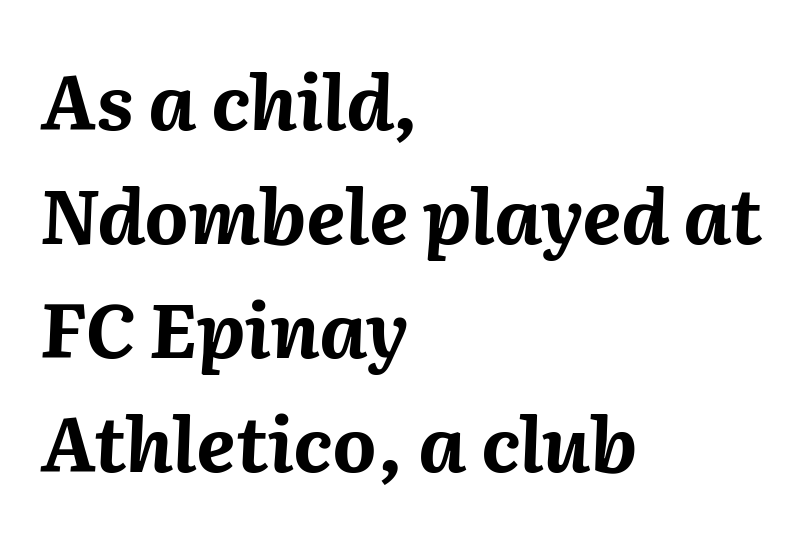
The image shows 76 px bold type, italic (leaning right); set left-aligned, normal line spacing (1.5x), normal letter spacing, not underlined; medium stroke contrast and a medium x-height.
